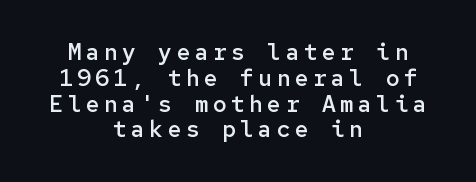
The image shows 23 px text type, upright; set centered, tight line spacing (1.12x), not underlined.
